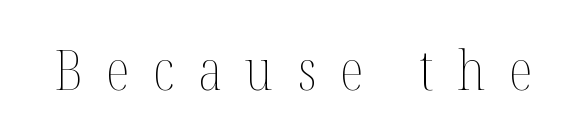
The strokes carry an ordinary text weight at most. You could not count columns in this text — the font is proportionally spaced. Decoration check: the copy has no underline. The letters are spread apart with noticeably loose tracking. A typesetter would mark this as roman, not italic.
